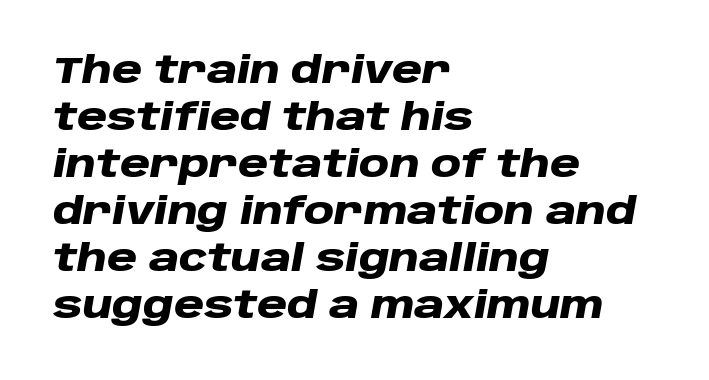
The passage shown stacks its lines at a standard gap. Underlining? Definitely not there. Proportional: the letters do not fall into vertical columns. Emphasis-style slanted type is in use. The glyphs have the mass of a bold cut. A typesetter would call this zero additional tracking.
